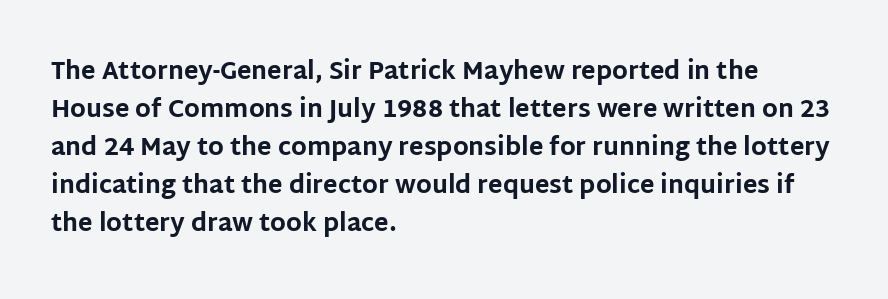
The image shows 24 px bold type, upright; set left-aligned, normal line spacing (1.58x), normal letter spacing, not underlined.
